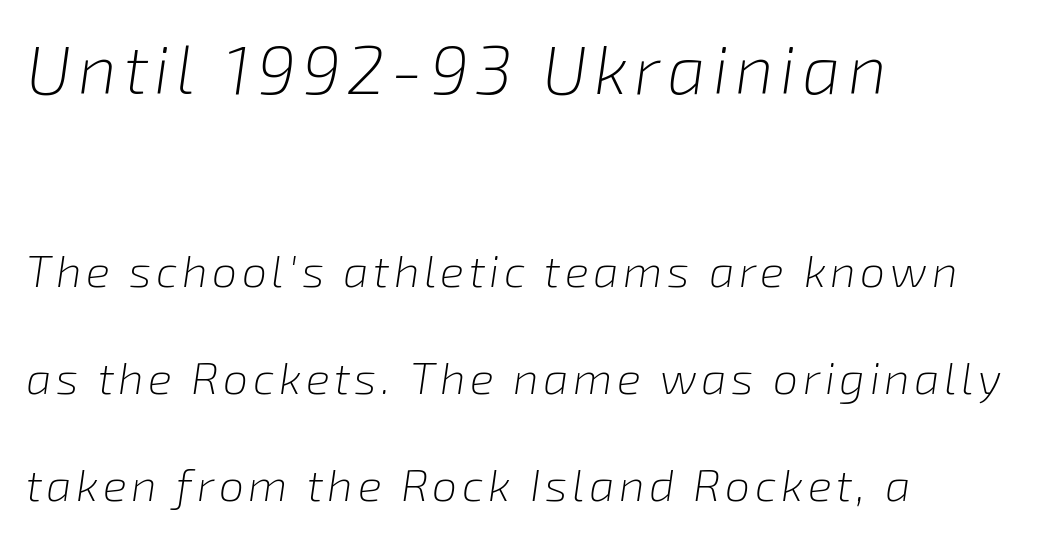
The image shows 68 px light type, italic (leaning right); set left-aligned, loose line spacing (2.38x), not underlined; the first (top) block is 1.51x larger; low stroke contrast and a medium x-height.
